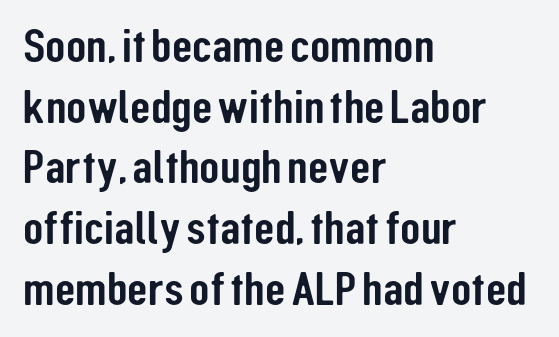
A classic flush-left, rag-right setting is used for this passage. Descenders hang freely into open space. Successive baselines arrive at the customary interval. The passage shown is typed in a proportional face where columns would drift. Font category for this specimen: sans-serif.
